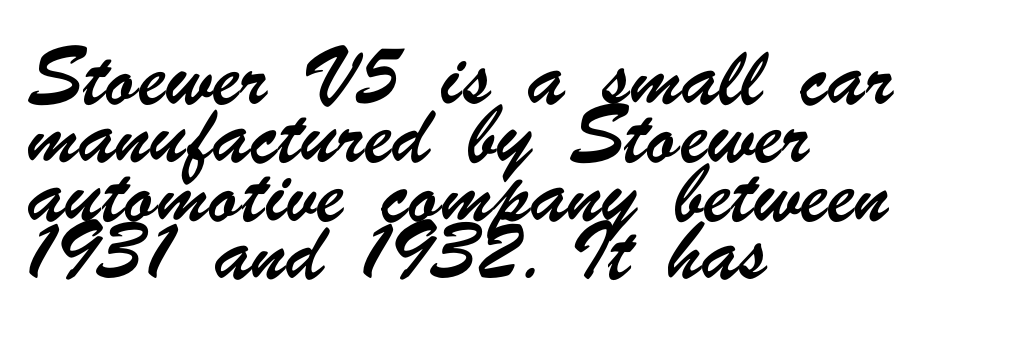
Q: Is the typeface a serif or a sans-serif typeface? A: Sans-serif.
Q: Is the text underlined? A: No.
Q: How is the paragraph aligned? A: Left-aligned.
Q: Is the spacing between letters normal or unusually wide? A: Normal.
Q: Is the spacing between lines tight, normal or loose? A: Normal.
Q: Width (condensed, normal, or wide)? A: Condensed.
Q: Stroke contrast? A: Low.
Q: x-height? A: Small.
Q: Monospaced? A: No.
